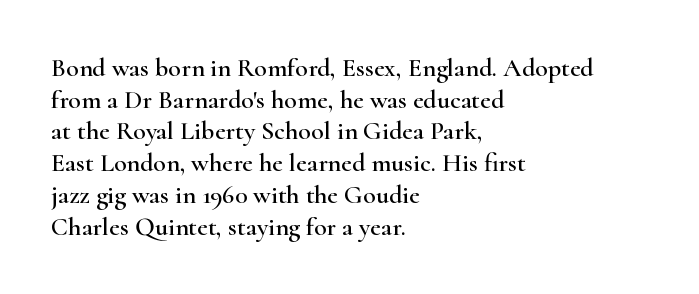
Q: Is the text italic (slanted)? A: No, it is upright.
Q: Is the text underlined? A: No.
Q: How is the paragraph aligned? A: Left-aligned.
Q: Is the spacing between letters normal or unusually wide? A: Normal.
